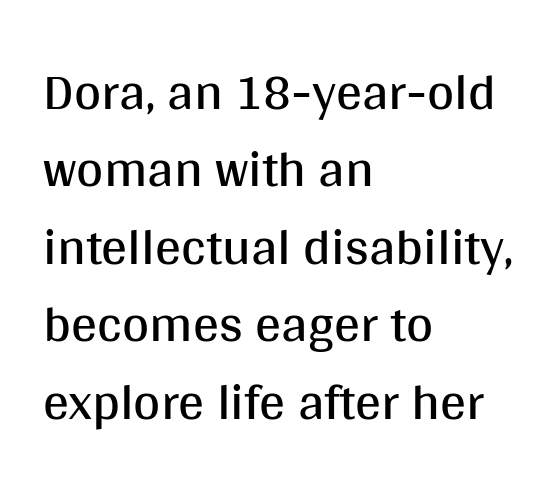
These glyphs show unthickened strokes, regular width or finer. Characters follow at the spacing the type designer built in. These lines are rendered in a variable-pitch font. You can tell from the bare stems that sans-serif type was used.
